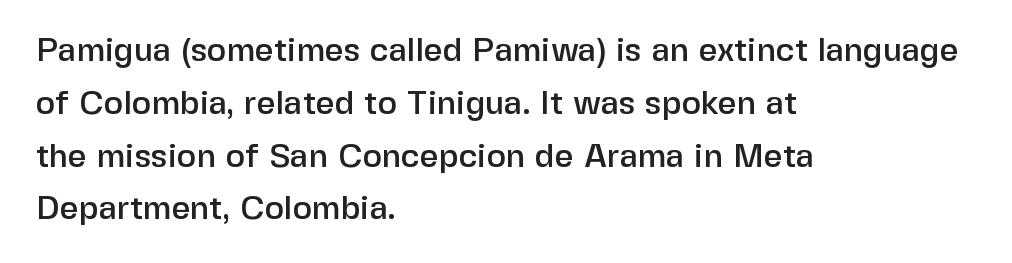
Q: Is the text italic (slanted)? A: No, it is upright.
Q: Is the typeface a serif or a sans-serif typeface? A: Sans-serif.
Q: Is the text underlined? A: No.
Q: How is the paragraph aligned? A: Left-aligned.
Q: Is the spacing between letters normal or unusually wide? A: Normal.
Q: Is the spacing between lines tight, normal or loose? A: Normal.
Q: Width (condensed, normal, or wide)? A: Normal.
Q: Stroke contrast? A: Low.
Q: x-height? A: Medium.
Q: Monospaced? A: No.
